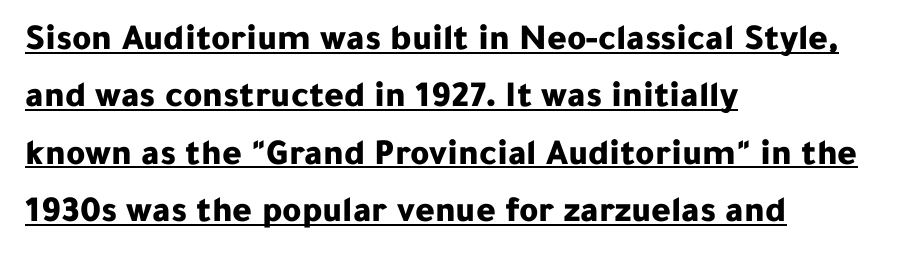
The image shows 37 px bold sans-serif type, upright; set left-aligned, normal line spacing (1.55x), normal letter spacing, underlined; low stroke contrast and a medium x-height.
